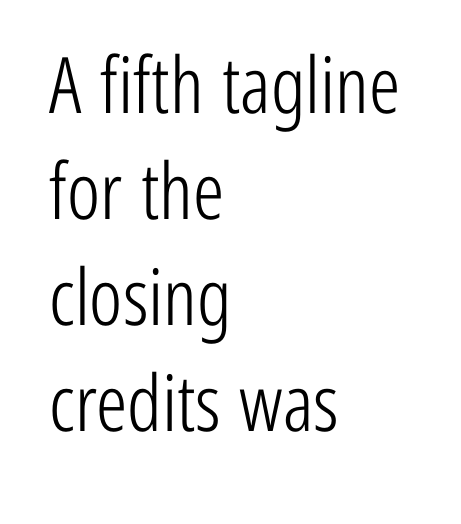
Check where the strokes stop: nothing finishes them off — pure sans. The rag falls on the right side of this text block. Type without underlining. Does the leading feel generous? No, just average. Rendered with straight, roman letterforms.
